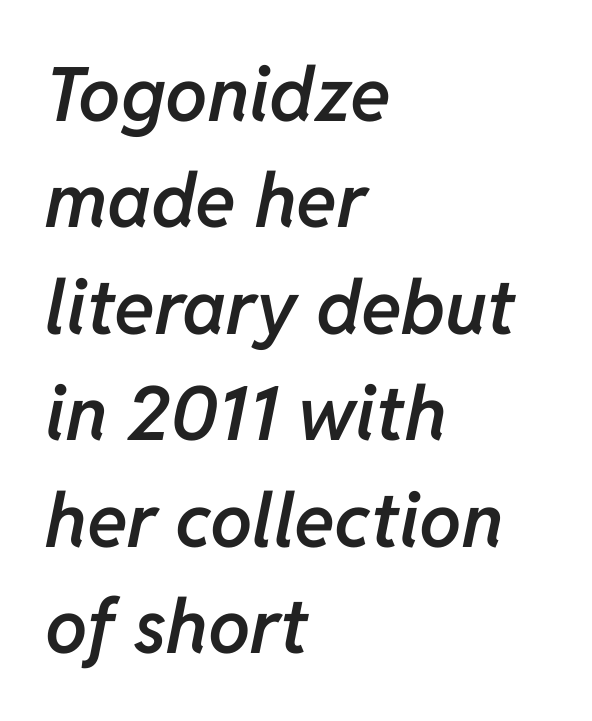
Q: Is the text bold? A: Semi-bold.
Q: Is the text italic (slanted)? A: Yes, it leans right by about 11 degrees.
Q: Is the text underlined? A: No.
Q: How is the paragraph aligned? A: Left-aligned.
Q: Is the spacing between letters normal or unusually wide? A: Normal.
Q: Is the spacing between lines tight, normal or loose? A: Normal.
Q: Width (condensed, normal, or wide)? A: Normal.
Q: Stroke contrast? A: Low.
Q: x-height? A: Medium.
Q: Monospaced? A: No.
